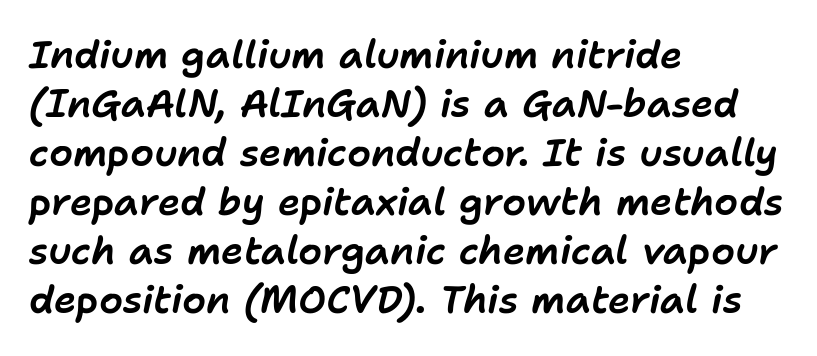
{"italic": "yes", "lean": "right", "slant_degrees": 11, "width": "normal", "stroke_contrast": "low", "x_height": "medium", "monospaced": "no", "underline": "no", "align": "left", "line_spacing": "normal", "line_spacing_ratio": 1.29, "letter_spacing": "normal", "letter_spacing_em": 0.0, "glyph_px": 38}
